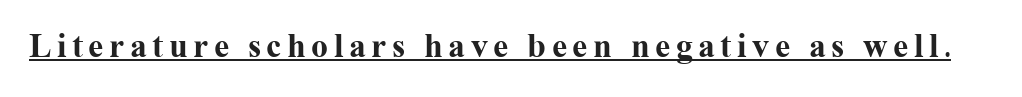
The image shows 34 px bold serif type, upright; set underlined; medium stroke contrast and a medium x-height.
